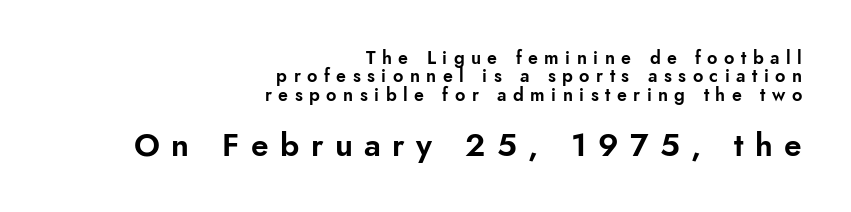
Q: Is the text italic (slanted)? A: No, it is upright.
Q: Is the typeface a serif or a sans-serif typeface? A: Sans-serif.
Q: Is the text underlined? A: No.
Q: How is the paragraph aligned? A: Right-aligned.
Q: Is the spacing between letters normal or unusually wide? A: Unusually wide.
Q: Is the spacing between lines tight, normal or loose? A: Tight.
Q: Which block of text is set in a larger size, the first (top) or the second (bottom)? A: The second (bottom) one.
Q: Width (condensed, normal, or wide)? A: Normal.
Q: Stroke contrast? A: Low.
Q: x-height? A: Small.
Q: Monospaced? A: No.
